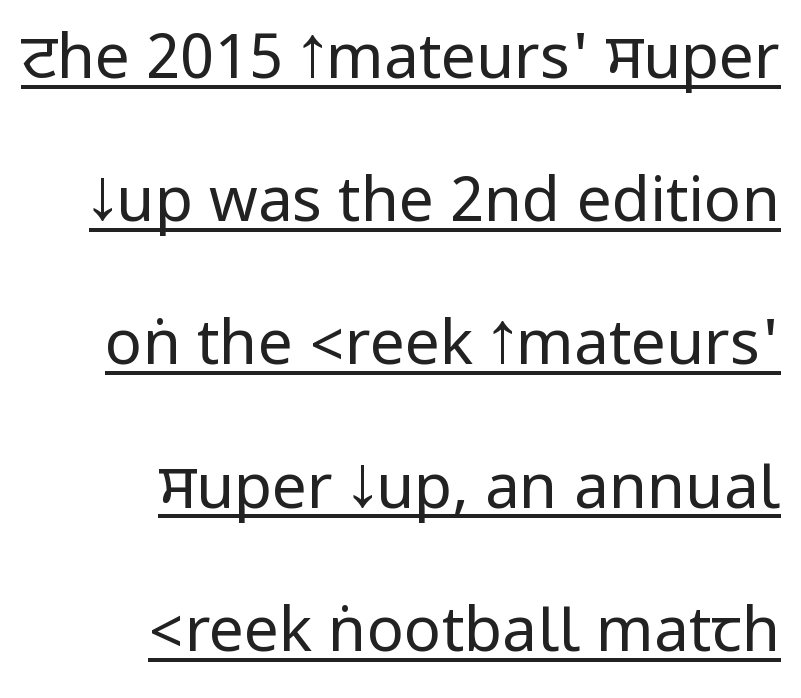
Students, observe: this is what heavily led, spacious text looks like. The string is rendered with underlining switched on. The letterforms sit shoulder to shoulder at normal distance. Designer's note — italics off, roman on. I'd call this a sans setting — the letters go barefoot. The paragraph has a hard right edge and a soft left edge.
